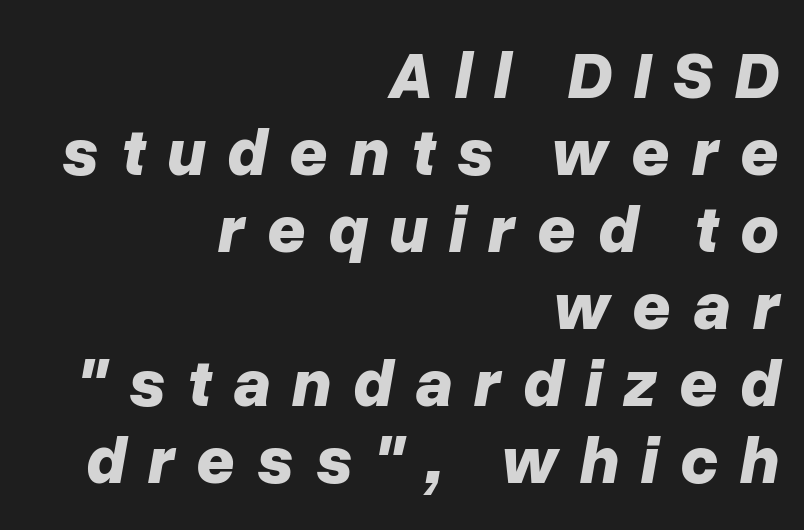
You could not count columns in this text — the font is proportionally spaced. Every character sits at an angle, as italics do. Is the type bold? Yes — the strokes are clearly thick and heavy. The block of text is dense from top to bottom, with scant space between rows.
